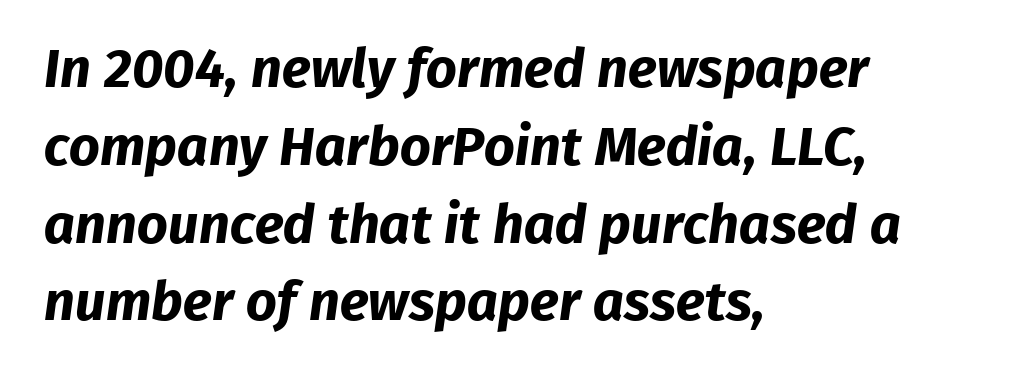
{"serif": "no", "bold": "yes", "weight": "bold", "width": "normal", "stroke_contrast": "low", "x_height": "medium", "monospaced": "no", "underline": "no", "align": "left", "line_spacing": "normal", "line_spacing_ratio": 1.44, "letter_spacing": "normal", "letter_spacing_em": 0.0, "glyph_px": 54}
